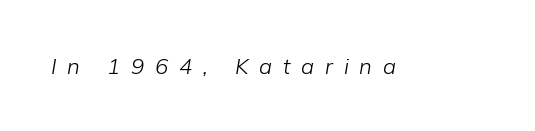
Q: Is the text bold? A: No.
Q: Is the text italic (slanted)? A: Yes, it leans right by about 9 degrees.
Q: Is the text underlined? A: No.
Q: Is the spacing between letters normal or unusually wide? A: Unusually wide.
